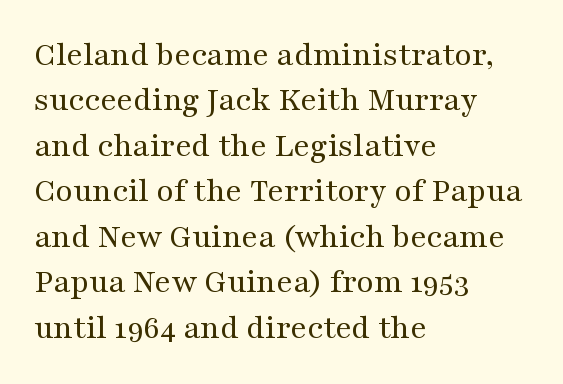
{"serif": "yes", "italic": "no", "bold": "no", "weight": "regular", "width": "wide", "stroke_contrast": "medium", "x_height": "medium", "monospaced": "no", "underline": "no", "align": "left", "line_spacing": "normal", "line_spacing_ratio": 1.3, "letter_spacing": "normal", "letter_spacing_em": 0.0, "glyph_px": 35}
